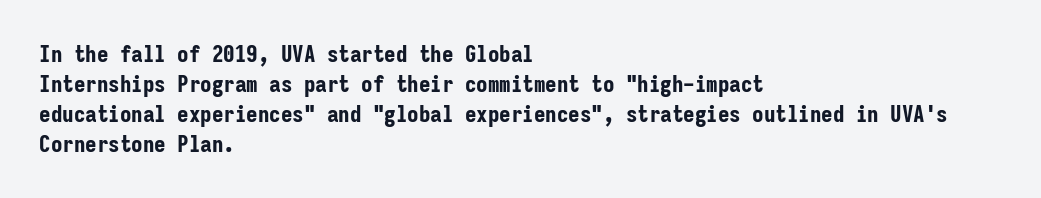
{"italic": "no", "bold": "yes", "underline": "no", "align": "left", "line_spacing": "normal", "line_spacing_ratio": 1.3, "letter_spacing": "normal", "letter_spacing_em": 0.0, "glyph_px": 23}
